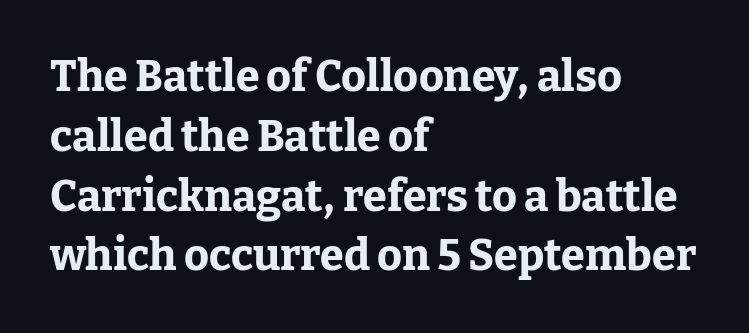
Q: Is the text bold? A: Yes.
Q: Is the text italic (slanted)? A: No, it is upright.
Q: Is the typeface a serif or a sans-serif typeface? A: Serif.
Q: Is the text underlined? A: No.
Q: How is the paragraph aligned? A: Left-aligned.
Q: Is the spacing between letters normal or unusually wide? A: Normal.
Q: Is the spacing between lines tight, normal or loose? A: Normal.
Q: Width (condensed, normal, or wide)? A: Normal.
Q: Stroke contrast? A: Low.
Q: x-height? A: Medium.
Q: Monospaced? A: No.
